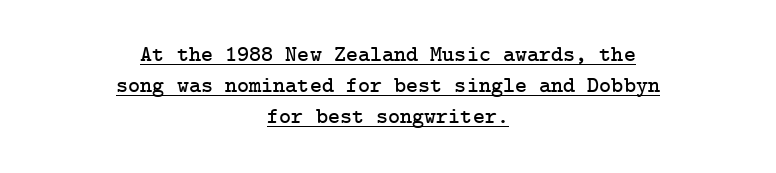
The image shows 23 px text type, upright; set centered, normal line spacing (1.34x), normal letter spacing, underlined.
